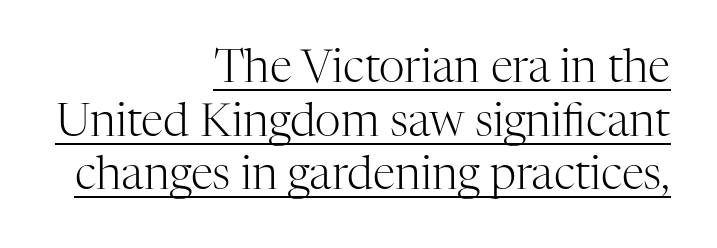
This rendering leaves character spacing at its baseline value. Stem width sits at or under what a default text font uses. These lines were composed using upright roman letters. The glyphs are accompanied by a horizontal stroke just below them. Are there feet on the stems? There are — it's a serif. These lines are rendered in a variable-pitch font.
